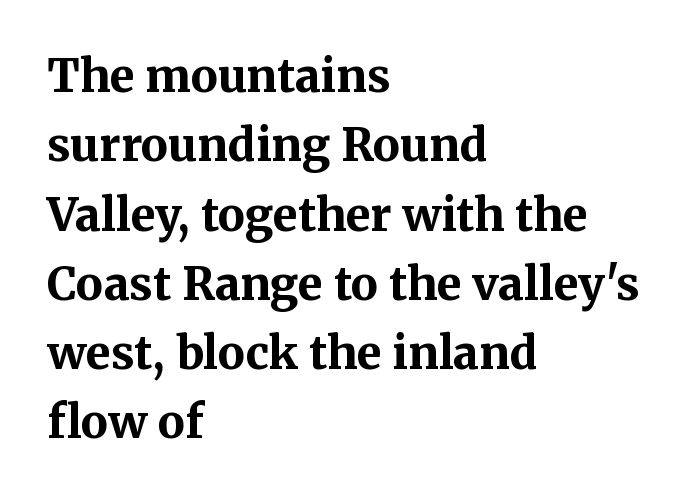
Q: Is the text bold? A: Yes.
Q: Is the text italic (slanted)? A: No, it is upright.
Q: Is the typeface a serif or a sans-serif typeface? A: Serif.
Q: Is the text underlined? A: No.
Q: How is the paragraph aligned? A: Left-aligned.
Q: Is the spacing between letters normal or unusually wide? A: Normal.
Q: Is the spacing between lines tight, normal or loose? A: Normal.
Q: Width (condensed, normal, or wide)? A: Normal.
Q: Stroke contrast? A: Medium.
Q: x-height? A: Medium.
Q: Monospaced? A: No.
